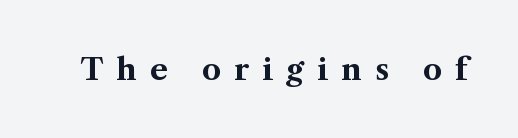
Q: Is the text bold? A: Yes.
Q: Is the text italic (slanted)? A: No, it is upright.
Q: Is the typeface a serif or a sans-serif typeface? A: Serif.
Q: Is the text underlined? A: No.
Q: Is the spacing between letters normal or unusually wide? A: Unusually wide.
Q: Width (condensed, normal, or wide)? A: Normal.
Q: Stroke contrast? A: Medium.
Q: x-height? A: Medium.
Q: Monospaced? A: No.
